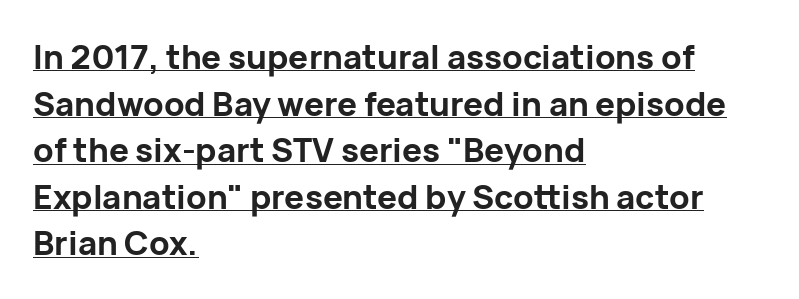
{"serif": "no", "italic": "no", "bold": "yes", "weight": "bold", "width": "normal", "stroke_contrast": "low", "x_height": "medium", "monospaced": "no", "underline": "yes", "align": "left", "line_spacing": "normal", "line_spacing_ratio": 1.41, "letter_spacing": "normal", "letter_spacing_em": 0.0, "glyph_px": 33}
